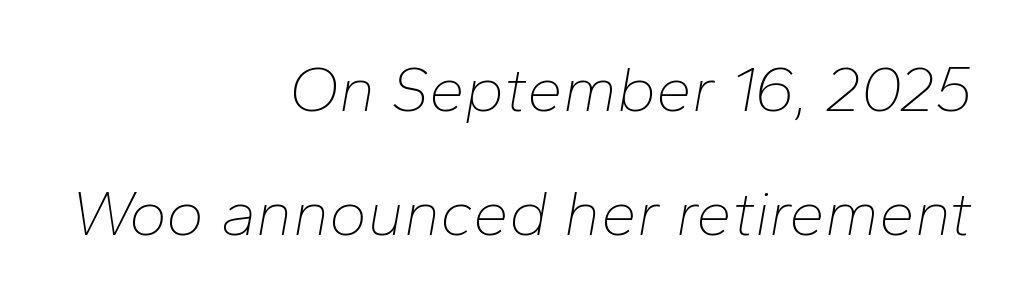
The image shows 64 px thin type, italic (leaning right); set right-aligned, loose line spacing (1.94x), normal letter spacing, not underlined; low stroke contrast and a medium x-height.
